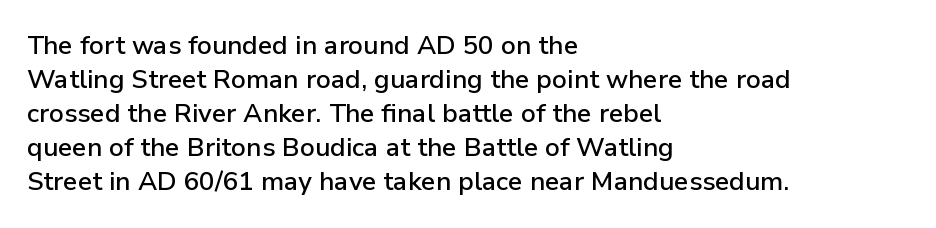
{"italic": "no", "underline": "no", "align": "left", "line_spacing": "normal", "line_spacing_ratio": 1.31, "letter_spacing": "normal", "letter_spacing_em": 0.0, "glyph_px": 26}
